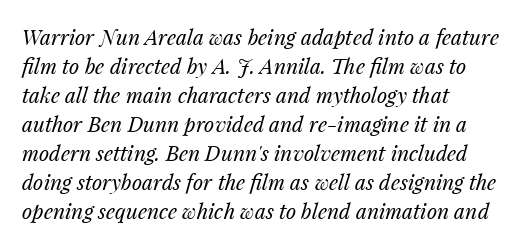
Q: Is the text bold? A: No.
Q: Is the text italic (slanted)? A: Yes, it leans right by about 14 degrees.
Q: Is the text underlined? A: No.
Q: How is the paragraph aligned? A: Left-aligned.
Q: Is the spacing between letters normal or unusually wide? A: Normal.
Q: Is the spacing between lines tight, normal or loose? A: Normal.
